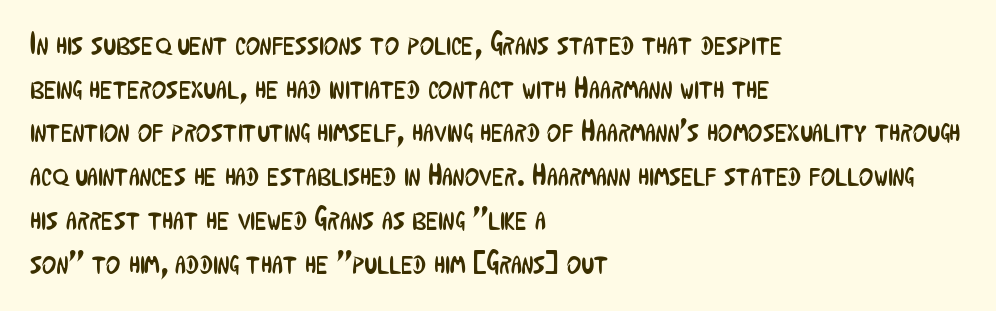
Check under the words: just untouched page. Students, observe: this is what conventionally led text looks like. The rendering keeps characters at their native spacing. Italic: no, the glyphs are upright roman.
